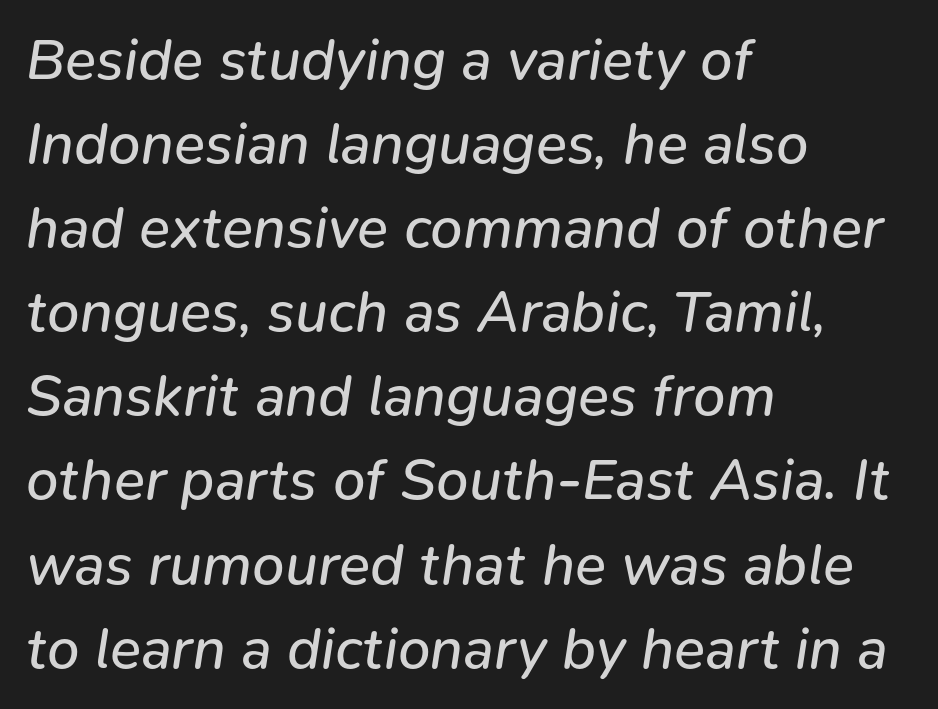
{"italic": "yes", "lean": "right", "slant_degrees": 9, "bold": "no", "weight": "regular", "width": "normal", "stroke_contrast": "low", "x_height": "medium", "monospaced": "no", "underline": "no", "align": "left", "line_spacing": "normal", "line_spacing_ratio": 1.45, "letter_spacing": "normal", "letter_spacing_em": 0.0, "glyph_px": 58}
